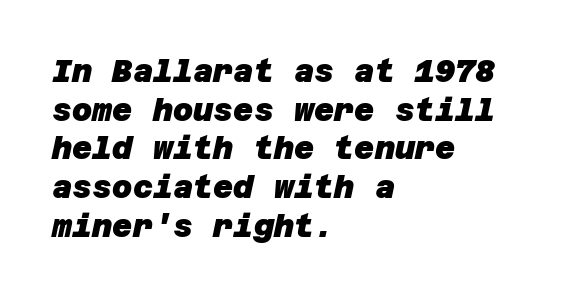
{"serif": "no", "bold": "yes", "weight": "heavy", "width": "normal", "stroke_contrast": "low", "x_height": "large", "underline": "no", "align": "left", "line_spacing": "normal", "line_spacing_ratio": 1.25, "letter_spacing": "normal", "letter_spacing_em": 0.0, "glyph_px": 31}
